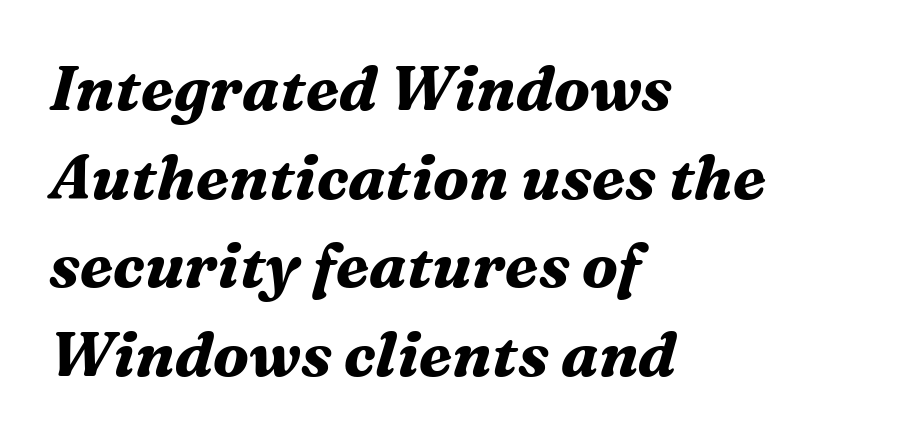
In CSS terms this would be text-align: left. Inter-character spacing is left at the font's built-in metrics. Vertically, the passage feels balanced, rows spaced as you'd expect. Varying glyph widths throughout — classic text-font behaviour. Slant detected: the letters are inclined.
